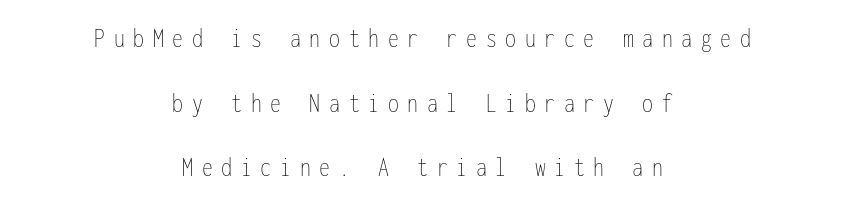
{"italic": "no", "bold": "no", "weight": "thin", "width": "condensed", "stroke_contrast": "low", "x_height": "medium", "monospaced": "yes", "underline": "no", "align": "center", "line_spacing": "loose", "line_spacing_ratio": 2.23, "letter_spacing": "wide", "letter_spacing_em": 0.3, "glyph_px": 29}
